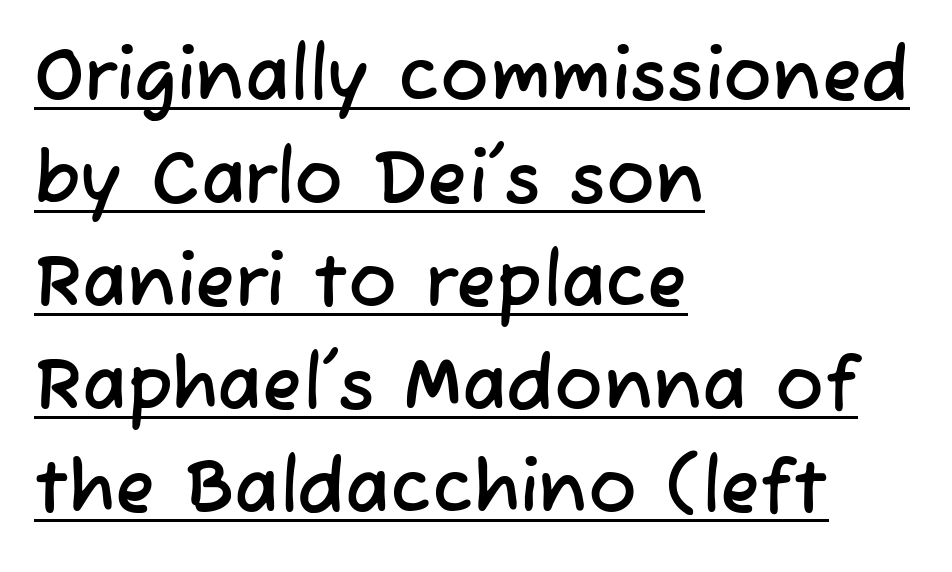
The image shows 73 px sans-serif type; set left-aligned, normal line spacing (1.41x), normal letter spacing, underlined; low stroke contrast and a medium x-height.
